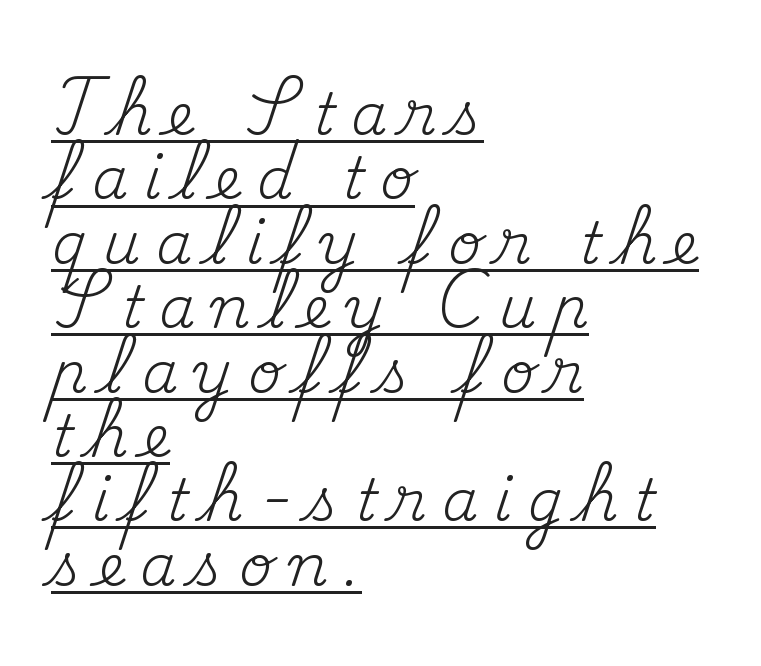
Q: Is the text bold? A: No.
Q: Is the text italic (slanted)? A: Yes.
Q: Is the typeface a serif or a sans-serif typeface? A: Serif.
Q: Is the text underlined? A: Yes.
Q: How is the paragraph aligned? A: Left-aligned.
Q: Is the spacing between letters normal or unusually wide? A: Unusually wide.
Q: Is the spacing between lines tight, normal or loose? A: Tight.
Q: Width (condensed, normal, or wide)? A: Normal.
Q: Stroke contrast? A: Medium.
Q: x-height? A: Small.
Q: Monospaced? A: No.
